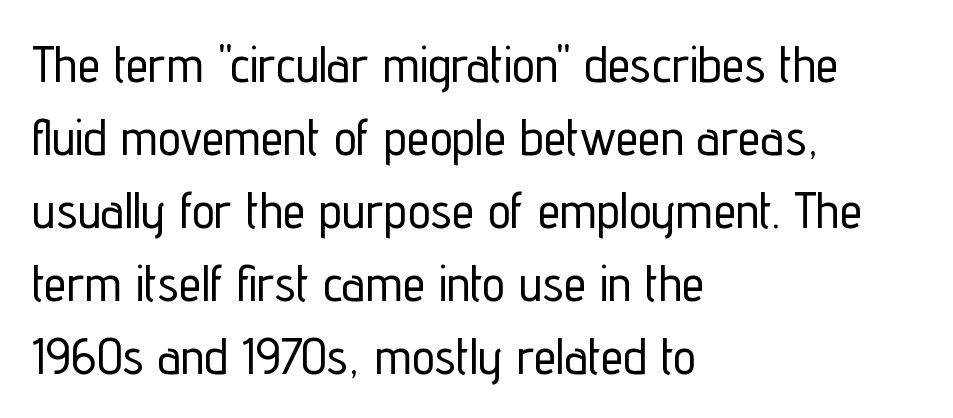
Is this a fixed-width face? No — the glyphs have proportional, varying widths. The gaps between neighbouring characters are ordinary and unremarkable. Style check: upright. Nothing sits at the stroke ends, so this counts as sans-serif. Notice how the passage keeps a crisp vertical edge on the left only.
